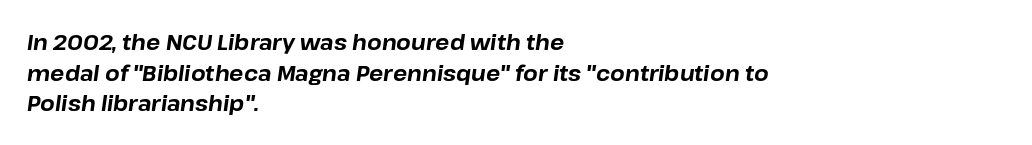
Q: Is the text bold? A: Yes.
Q: Is the text italic (slanted)? A: Yes, it leans right by about 8 degrees.
Q: Is the text underlined? A: No.
Q: How is the paragraph aligned? A: Left-aligned.
Q: Is the spacing between letters normal or unusually wide? A: Normal.
Q: Is the spacing between lines tight, normal or loose? A: Normal.
